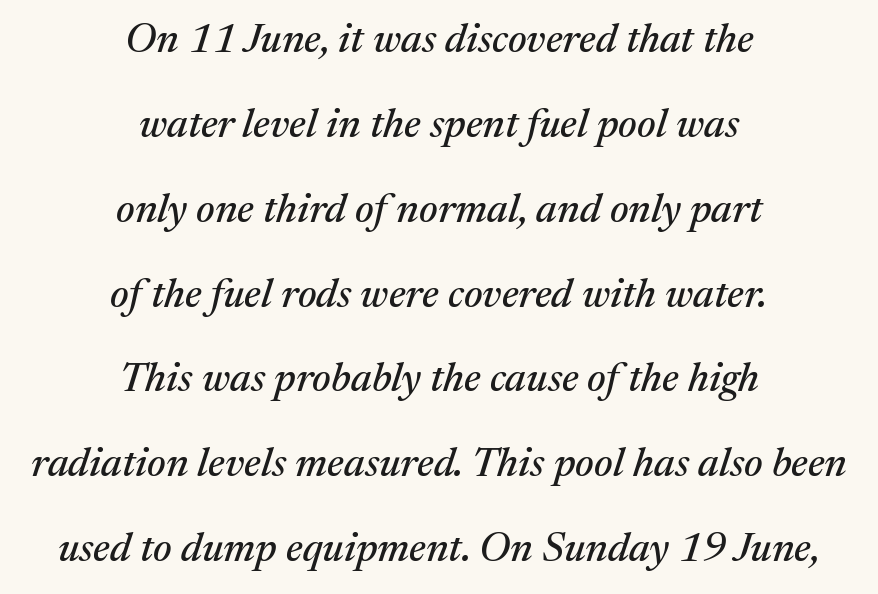
{"serif": "yes", "italic": "yes", "lean": "right", "slant_degrees": 17, "width": "normal", "stroke_contrast": "medium", "x_height": "medium", "monospaced": "no", "underline": "no", "align": "center", "line_spacing": "loose", "line_spacing_ratio": 2.07, "letter_spacing": "normal", "letter_spacing_em": 0.0, "glyph_px": 41}
